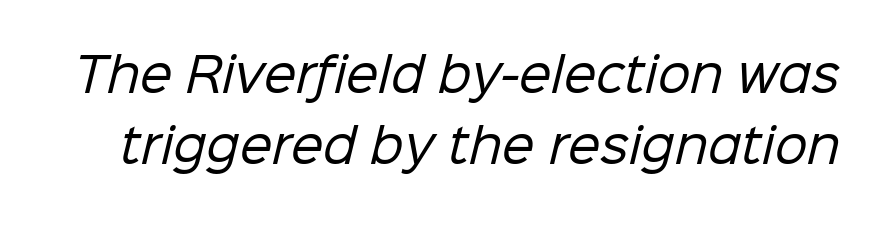
Q: Is the text bold? A: No.
Q: Is the typeface a serif or a sans-serif typeface? A: Sans-serif.
Q: Is the text underlined? A: No.
Q: Is the spacing between letters normal or unusually wide? A: Normal.
Q: Is the spacing between lines tight, normal or loose? A: Normal.
Q: Width (condensed, normal, or wide)? A: Normal.
Q: Stroke contrast? A: Low.
Q: x-height? A: Medium.
Q: Monospaced? A: No.
